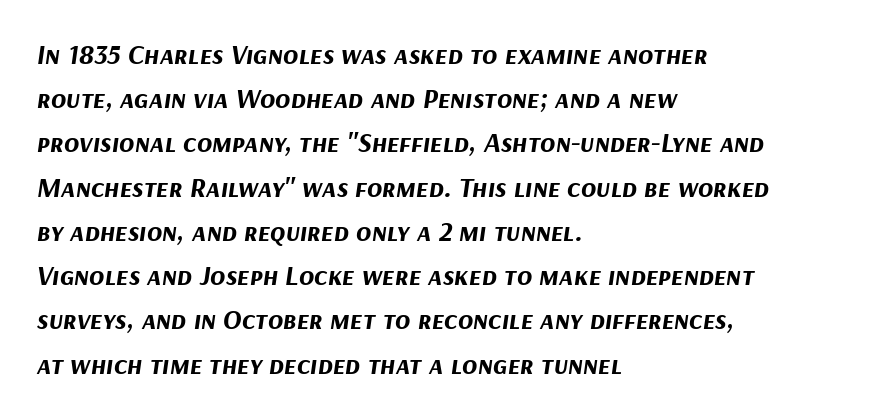
Q: Is the text bold? A: Yes.
Q: Is the text italic (slanted)? A: Yes, it leans right by about 9 degrees.
Q: Is the text underlined? A: No.
Q: How is the paragraph aligned? A: Left-aligned.
Q: Is the spacing between letters normal or unusually wide? A: Normal.
Q: Is the spacing between lines tight, normal or loose? A: Normal.
Q: Width (condensed, normal, or wide)? A: Normal.
Q: Stroke contrast? A: Medium.
Q: x-height? A: Medium.
Q: Monospaced? A: No.
